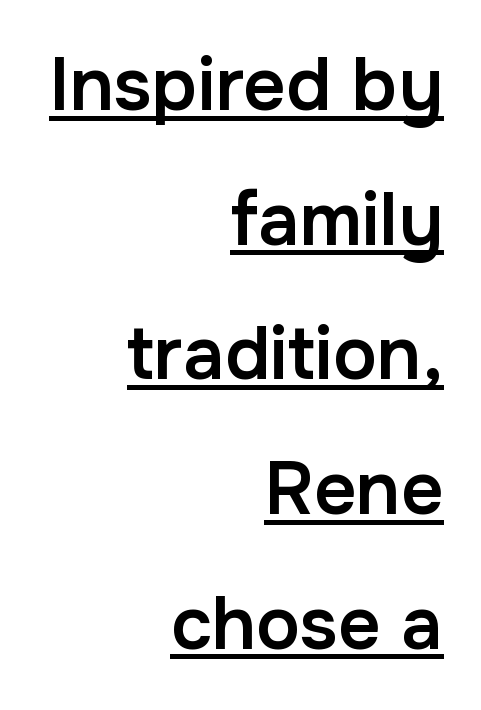
The typesetter has applied underlining to the passage shown. Note the varied advance widths — an 'i' is clearly narrower than an 'm'. Is the block centered? No — it sits flush against the right margin. I'd call this a sans setting — the letters go barefoot. I'd describe the lettering as semibold — firm but not a full bold. The letters sit at their default tracking, neither squeezed nor spread.
